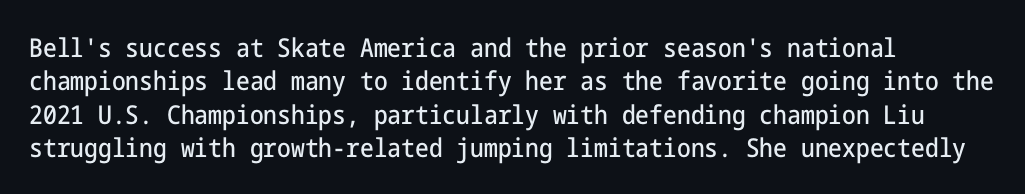
Beneath every word, the page is bare. Evenly set lines give the paragraph a standard silhouette. The compositor pushed each line to the left boundary. Spacing between characters is what you'd get straight out of the box. When letters stand straight like this, we call the style roman or upright.
